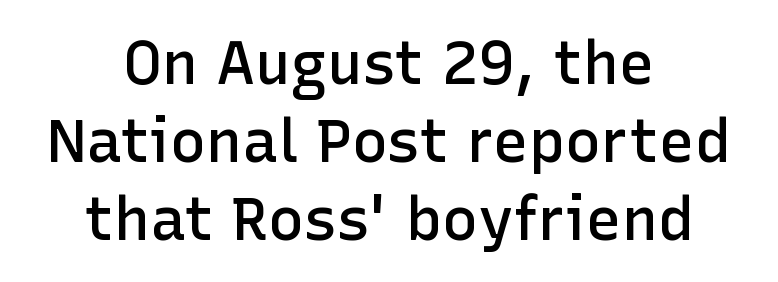
Q: Is the text bold? A: Semi-bold.
Q: Is the text italic (slanted)? A: No, it is upright.
Q: Is the typeface a serif or a sans-serif typeface? A: Sans-serif.
Q: Is the text underlined? A: No.
Q: How is the paragraph aligned? A: Centered.
Q: Is the spacing between letters normal or unusually wide? A: Normal.
Q: Is the spacing between lines tight, normal or loose? A: Normal.
Q: Width (condensed, normal, or wide)? A: Normal.
Q: Stroke contrast? A: Low.
Q: x-height? A: Medium.
Q: Monospaced? A: No.
